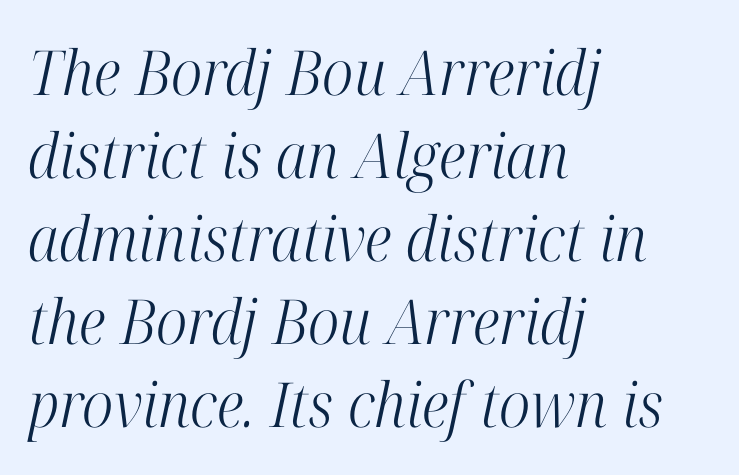
Q: Is the text bold? A: No.
Q: Is the text italic (slanted)? A: Yes, it leans right by about 12 degrees.
Q: Is the typeface a serif or a sans-serif typeface? A: Serif.
Q: Is the text underlined? A: No.
Q: How is the paragraph aligned? A: Left-aligned.
Q: Is the spacing between letters normal or unusually wide? A: Normal.
Q: Is the spacing between lines tight, normal or loose? A: Normal.
Q: Width (condensed, normal, or wide)? A: Condensed.
Q: Stroke contrast? A: High.
Q: x-height? A: Medium.
Q: Monospaced? A: No.
